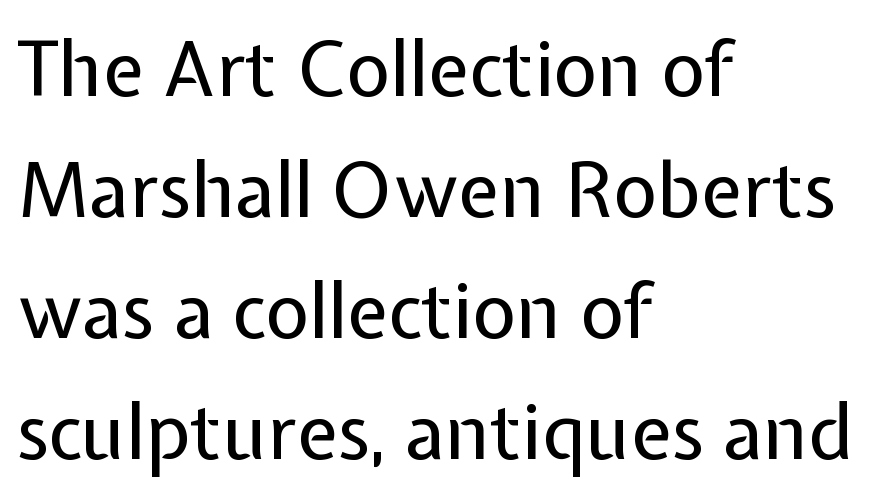
Check under the words: just untouched page. This sample has the flowing, uneven cadence of proportional lettering. Line spacing here is normal. Posture: vertical. Nothing sits at the stroke ends, so this counts as sans-serif. You could call the tracking neutral — neither tight nor loose.
